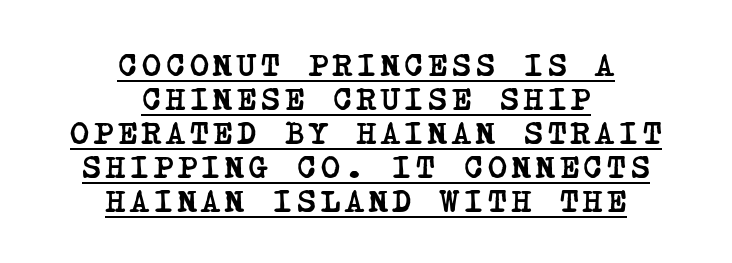
The image shows 32 px semibold, condensed serif type; set centered, tight line spacing (1.06x), underlined; low stroke contrast and a large x-height.
